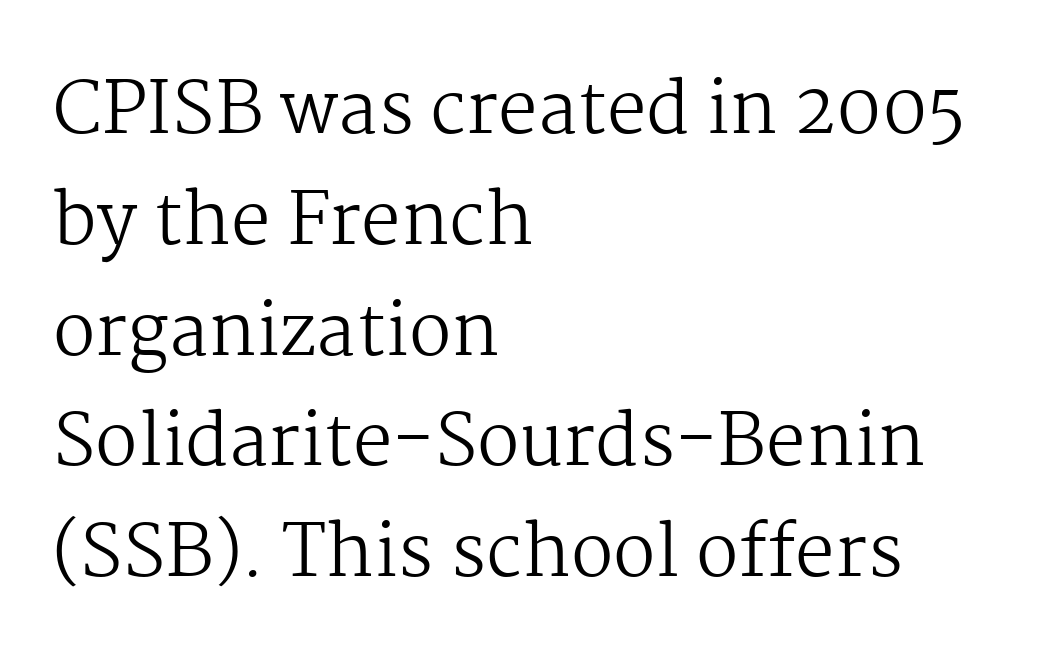
{"serif": "yes", "italic": "no", "bold": "no", "weight": "regular", "width": "normal", "stroke_contrast": "medium", "x_height": "medium", "monospaced": "no", "underline": "no", "align": "left", "line_spacing": "normal", "line_spacing_ratio": 1.56, "letter_spacing": "normal", "letter_spacing_em": 0.0, "glyph_px": 71}
